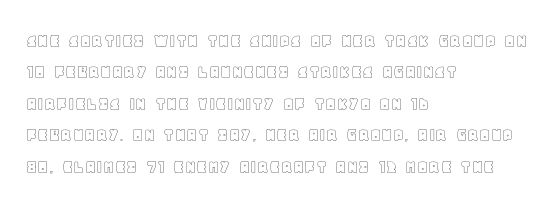
Q: Is the text italic (slanted)? A: No, it is upright.
Q: Is the text underlined? A: No.
Q: How is the paragraph aligned? A: Left-aligned.
Q: Is the spacing between letters normal or unusually wide? A: Normal.
Q: Is the spacing between lines tight, normal or loose? A: Normal.
